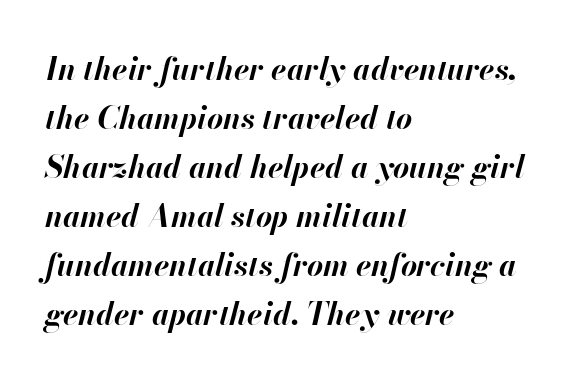
The image shows 31 px bold type, italic (leaning right); set left-aligned, normal line spacing (1.58x), normal letter spacing, not underlined; high stroke contrast and a small x-height.
